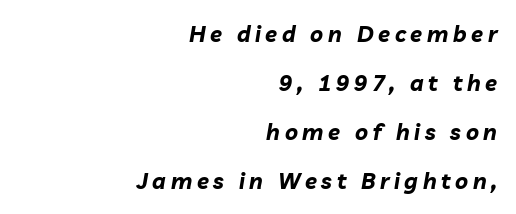
{"italic": "yes", "lean": "right", "slant_degrees": 10, "bold": "yes", "underline": "no", "align": "right", "line_spacing": "loose", "line_spacing_ratio": 2.22, "letter_spacing": "wide", "letter_spacing_em": 0.21, "glyph_px": 22}
